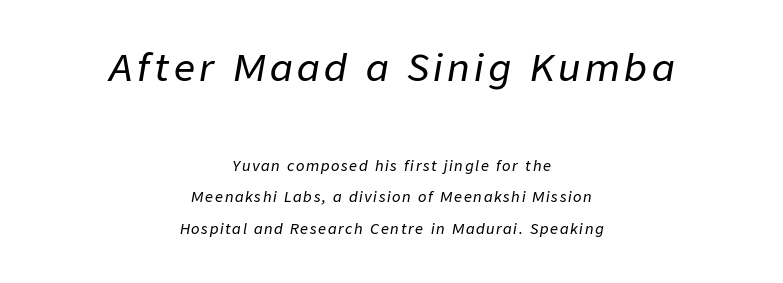
{"italic": "yes", "lean": "right", "slant_degrees": 9, "width": "normal", "stroke_contrast": "low", "x_height": "medium", "monospaced": "no", "underline": "no", "align": "center", "line_spacing": "loose", "line_spacing_ratio": 2.23, "larger_block": "first", "size_ratio": 2.64, "glyph_px": 37}
